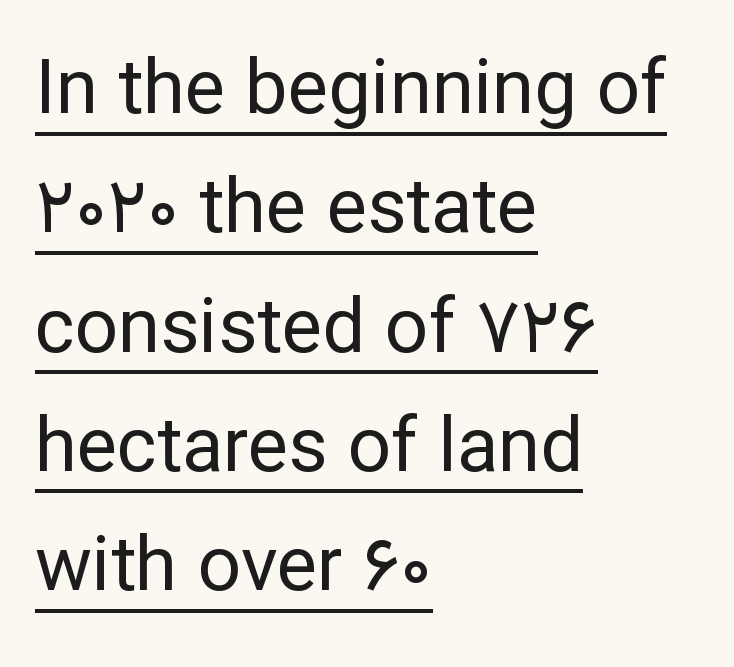
Q: Is the text bold? A: No.
Q: Is the text italic (slanted)? A: No, it is upright.
Q: Is the typeface a serif or a sans-serif typeface? A: Sans-serif.
Q: Is the text underlined? A: Yes.
Q: How is the paragraph aligned? A: Left-aligned.
Q: Is the spacing between letters normal or unusually wide? A: Normal.
Q: Is the spacing between lines tight, normal or loose? A: Normal.
Q: Width (condensed, normal, or wide)? A: Normal.
Q: Stroke contrast? A: Low.
Q: x-height? A: Medium.
Q: Monospaced? A: No.
